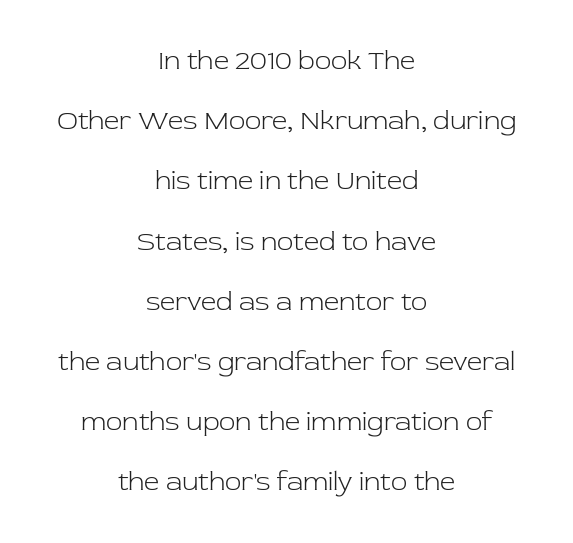
{"italic": "no", "bold": "no", "underline": "no", "align": "center", "line_spacing": "loose", "line_spacing_ratio": 2.23, "letter_spacing": "normal", "letter_spacing_em": 0.0, "glyph_px": 27}
